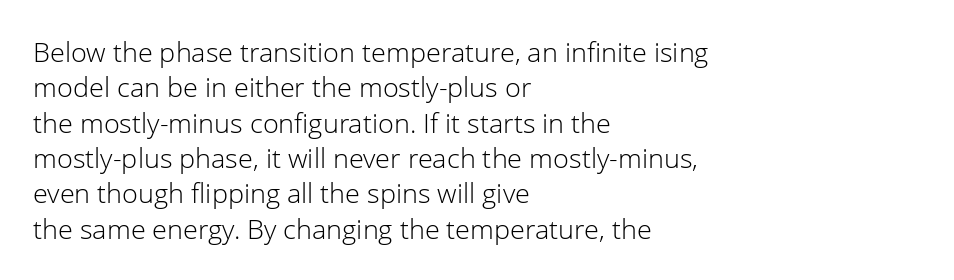
Line beginnings align vertically; line endings do not. The typography opts for an upright posture over an oblique one. Baseline-to-baseline distance is the conventional proportion of letter height. The characters are drawn with everyday or finer stroke widths. Here the glyphs are tracked normally, forming tight word shapes.
